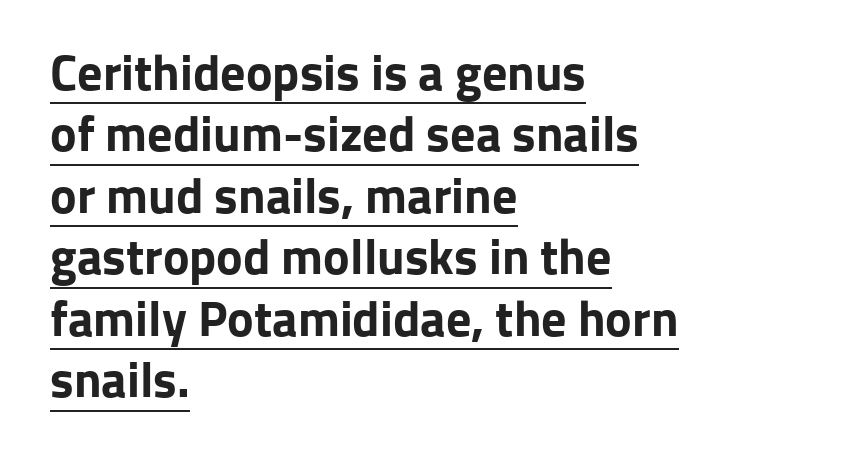
The image shows 50 px bold sans-serif type, upright; set left-aligned, line spacing 1.23x, normal letter spacing, underlined; low stroke contrast and a medium x-height.
